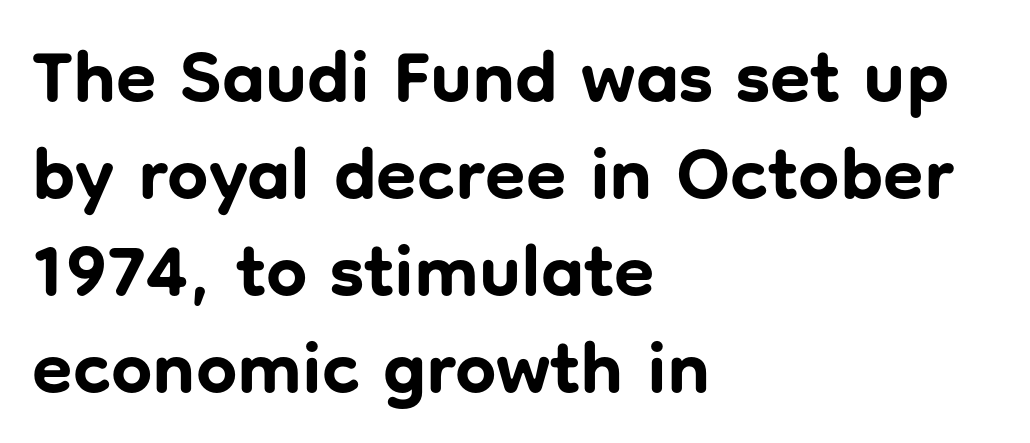
Q: Is the text bold? A: Yes.
Q: Is the text italic (slanted)? A: No, it is upright.
Q: Is the typeface a serif or a sans-serif typeface? A: Sans-serif.
Q: Is the text underlined? A: No.
Q: How is the paragraph aligned? A: Left-aligned.
Q: Is the spacing between letters normal or unusually wide? A: Normal.
Q: Is the spacing between lines tight, normal or loose? A: Normal.
Q: Width (condensed, normal, or wide)? A: Normal.
Q: Stroke contrast? A: Low.
Q: x-height? A: Medium.
Q: Monospaced? A: No.
